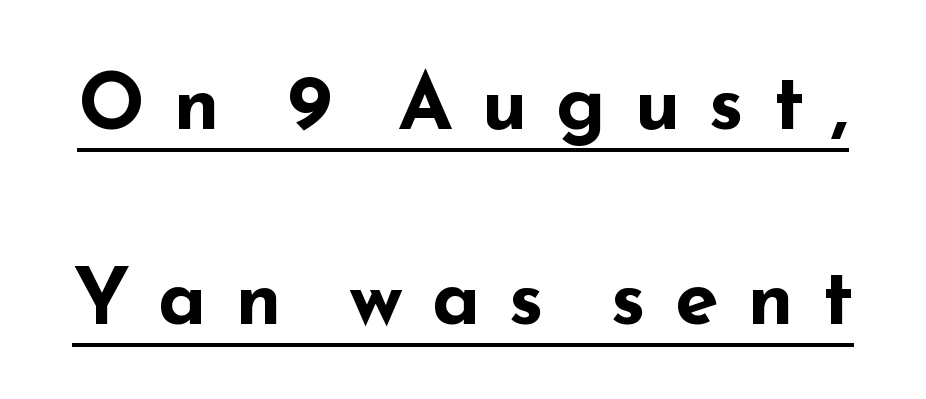
The image shows 79 px bold, wide sans-serif type, upright; set loose line spacing (2.47x), unusually wide letter spacing (+0.36 em), underlined; low stroke contrast and a small x-height.
